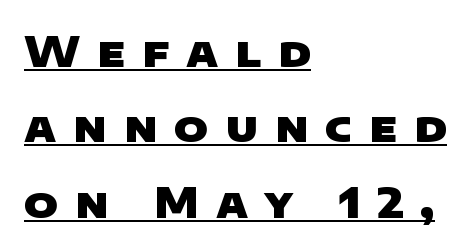
Q: Is the text bold? A: Yes.
Q: Is the typeface a serif or a sans-serif typeface? A: Sans-serif.
Q: Is the text underlined? A: Yes.
Q: How is the paragraph aligned? A: Left-aligned.
Q: Is the spacing between letters normal or unusually wide? A: Unusually wide.
Q: Width (condensed, normal, or wide)? A: Wide.
Q: Stroke contrast? A: Low.
Q: x-height? A: Large.
Q: Monospaced? A: No.
